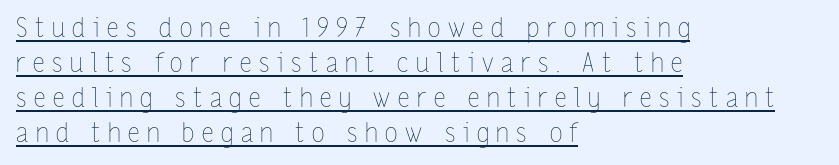
Q: Is the text bold? A: No.
Q: Is the text italic (slanted)? A: No, it is upright.
Q: Is the text underlined? A: Yes.
Q: How is the paragraph aligned? A: Left-aligned.
Q: Is the spacing between letters normal or unusually wide? A: Unusually wide.
Q: Is the spacing between lines tight, normal or loose? A: Normal.
